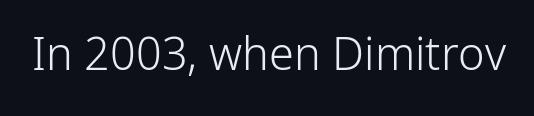
{"serif": "no", "italic": "no", "bold": "no", "weight": "light", "width": "normal", "stroke_contrast": "low", "x_height": "medium", "monospaced": "no", "underline": "no", "letter_spacing": "normal", "letter_spacing_em": 0.0, "glyph_px": 45}
